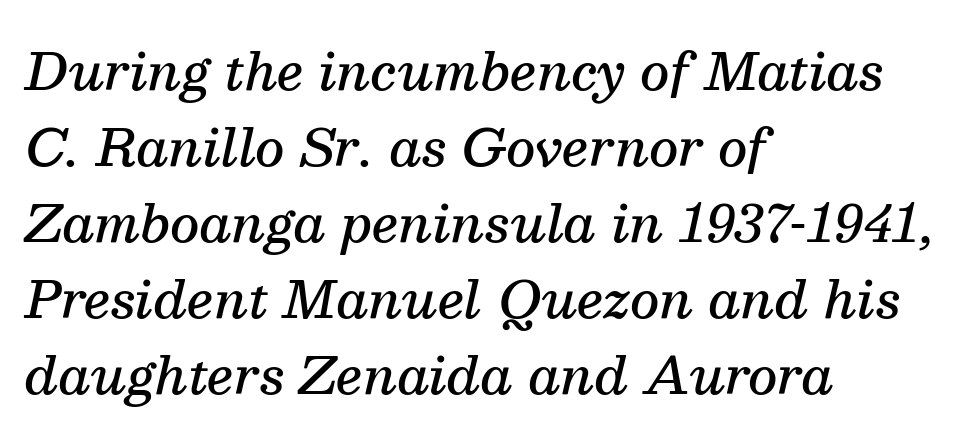
{"serif": "yes", "italic": "yes", "lean": "right", "slant_degrees": 13, "bold": "semi", "weight": "semibold", "width": "normal", "stroke_contrast": "medium", "x_height": "medium", "monospaced": "no", "underline": "no", "align": "left", "line_spacing": "normal", "line_spacing_ratio": 1.49, "letter_spacing": "normal", "letter_spacing_em": 0.0, "glyph_px": 51}
